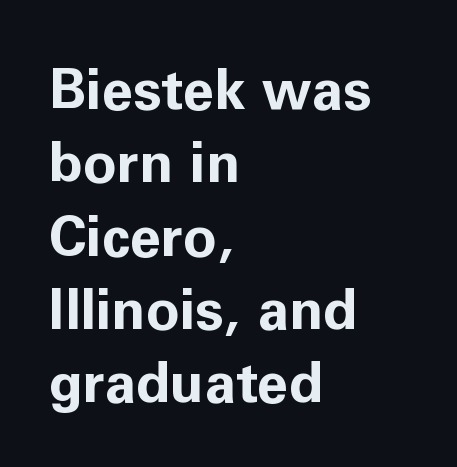
The image shows 56 px bold sans-serif type, upright; set left-aligned, normal line spacing (1.31x), normal letter spacing, not underlined; low stroke contrast and a medium x-height.
